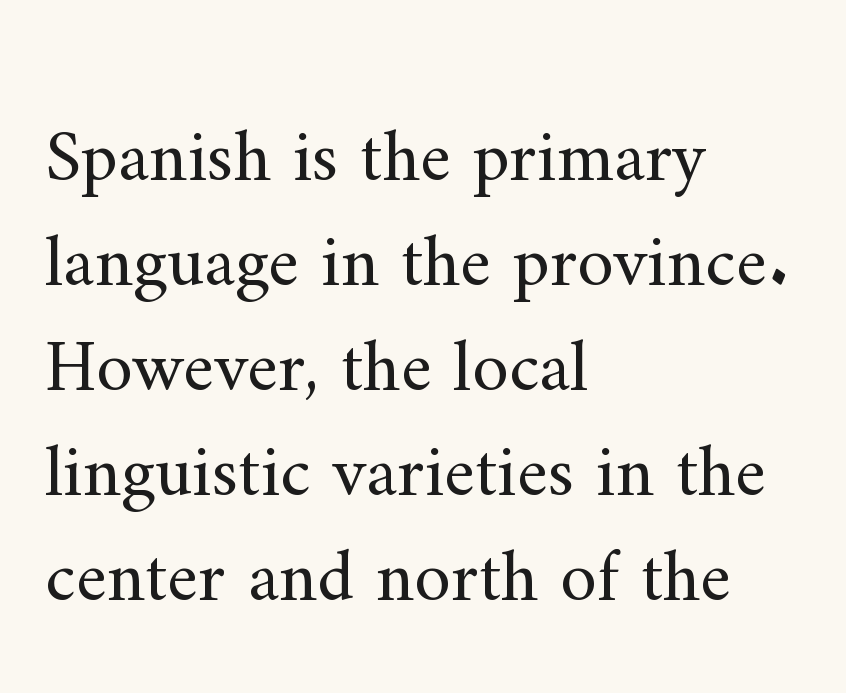
Q: Is the text bold? A: No.
Q: Is the text italic (slanted)? A: No, it is upright.
Q: Is the typeface a serif or a sans-serif typeface? A: Serif.
Q: Is the text underlined? A: No.
Q: How is the paragraph aligned? A: Left-aligned.
Q: Is the spacing between letters normal or unusually wide? A: Normal.
Q: Is the spacing between lines tight, normal or loose? A: Normal.
Q: Width (condensed, normal, or wide)? A: Normal.
Q: Stroke contrast? A: Medium.
Q: x-height? A: Small.
Q: Monospaced? A: No.
